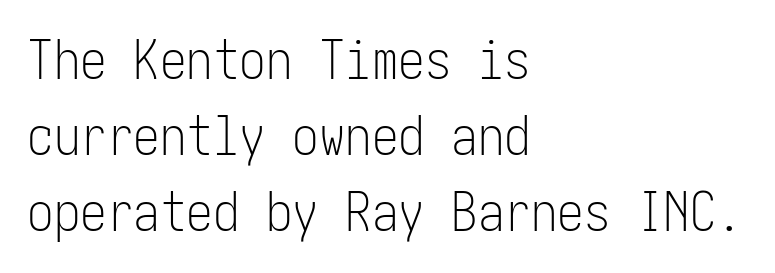
Classification — sans serif. The letterforms sit at book weight or below. The specimen omits any rule beneath the text block's lines. This sample uses plain, unmodified letter spacing.
